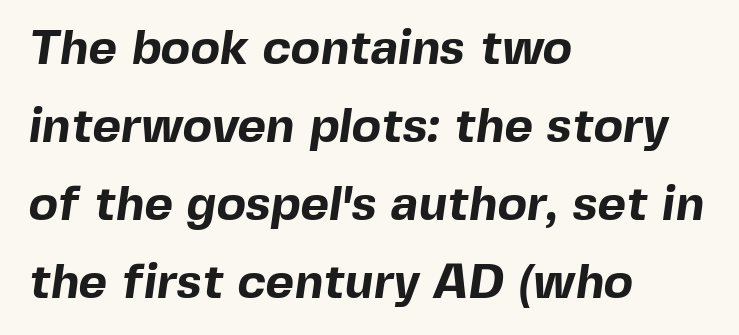
This sample is left-justified, so line endings fall wherever the words run out. Caption: standard tracking, unaltered. The designer went with a sans here, leaving each stem footless. Vertically, the passage feels balanced, rows spaced as you'd expect.
